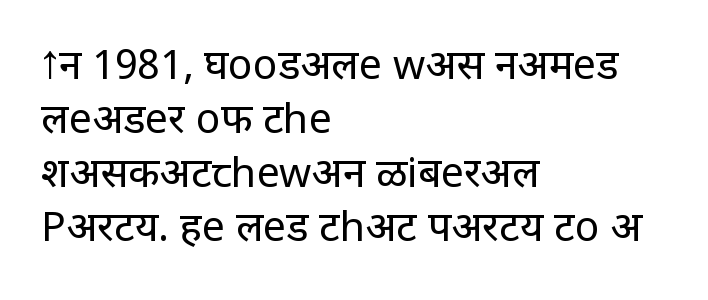
The designer left line spacing at the default. In terms of letterform style, serifs are entirely absent. Do the characters align in a grid? No, the font is proportional. Upright lettering throughout. Observe the ordinary spacing: letters are neighbours, not strangers. The letters look calm and open, with moderate or lighter stems.
